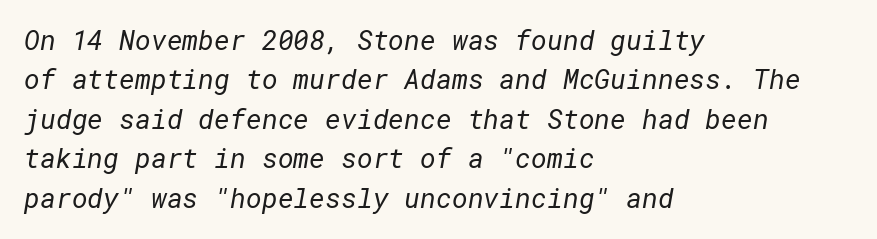
Honestly, there is no underline to notice here at all. Regarding leading, the lines here are spaced in the standard way. The gaps between neighbouring characters are ordinary and unremarkable. One-word summary of the alignment: left. The weight would be labelled regular, book, light, or lighter still.
